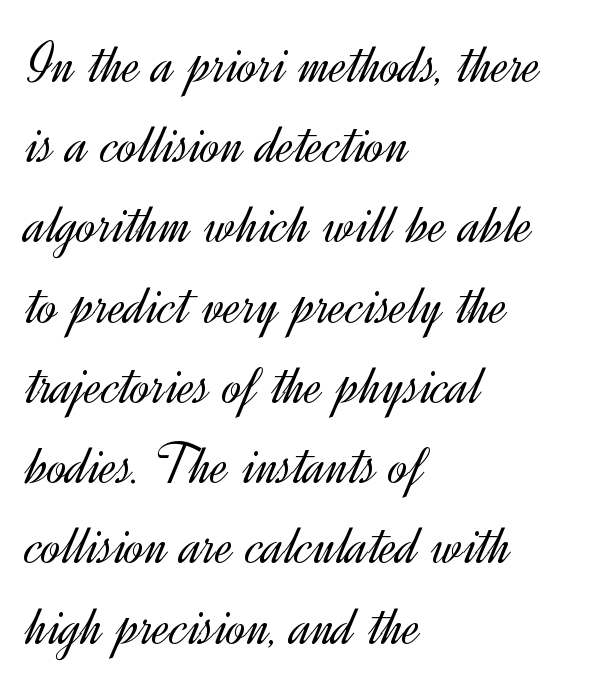
Q: Is the text bold? A: No.
Q: Is the text italic (slanted)? A: Yes.
Q: Is the typeface a serif or a sans-serif typeface? A: Sans-serif.
Q: Is the text underlined? A: No.
Q: How is the paragraph aligned? A: Left-aligned.
Q: Is the spacing between letters normal or unusually wide? A: Normal.
Q: Is the spacing between lines tight, normal or loose? A: Normal.
Q: Width (condensed, normal, or wide)? A: Normal.
Q: x-height? A: Small.
Q: Monospaced? A: No.
